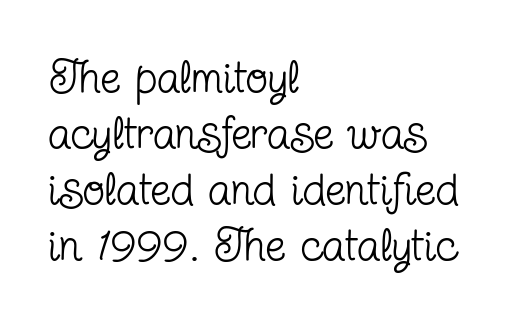
{"serif": "yes", "italic": "no", "bold": "no", "weight": "regular", "width": "condensed", "stroke_contrast": "low", "x_height": "medium", "monospaced": "no", "underline": "no", "align": "left", "line_spacing_ratio": 1.22, "letter_spacing": "normal", "letter_spacing_em": 0.0, "glyph_px": 46}
